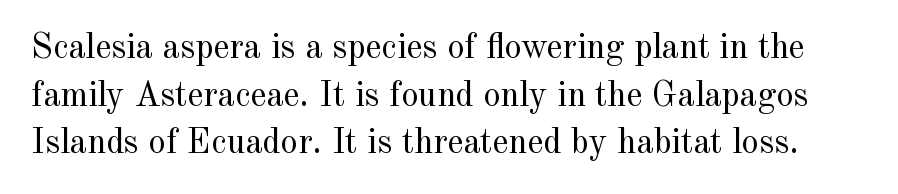
{"serif": "yes", "italic": "no", "bold": "no", "weight": "regular", "width": "normal", "x_height": "small", "monospaced": "no", "underline": "no", "line_spacing": "normal", "line_spacing_ratio": 1.36, "letter_spacing": "normal", "letter_spacing_em": 0.0, "glyph_px": 35}
